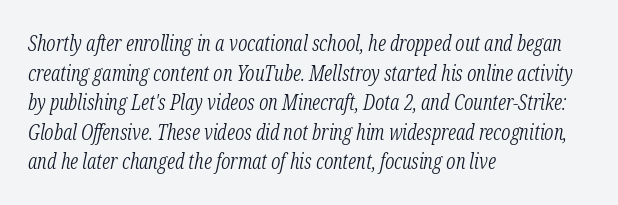
These lines were composed using italics. Short and long lines alike share a common starting point at left. The face looks like a standard text weight, possibly lighter. Descenders hang freely into open space. What stands out about the letter spacing? Nothing — it is the standard amount.
